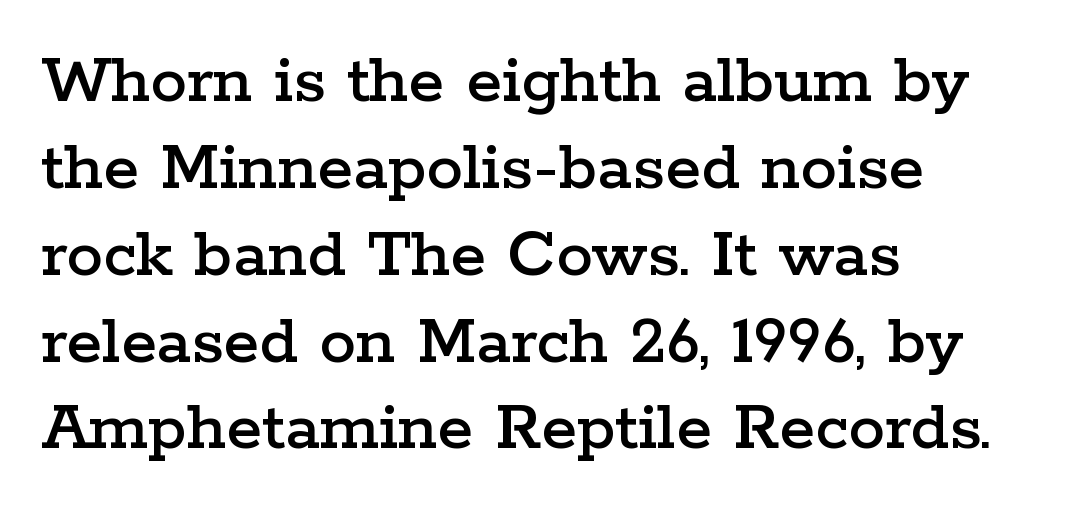
Q: Is the text italic (slanted)? A: No, it is upright.
Q: Is the typeface a serif or a sans-serif typeface? A: Serif.
Q: Is the text underlined? A: No.
Q: How is the paragraph aligned? A: Left-aligned.
Q: Is the spacing between letters normal or unusually wide? A: Normal.
Q: Width (condensed, normal, or wide)? A: Wide.
Q: Stroke contrast? A: Low.
Q: x-height? A: Medium.
Q: Monospaced? A: No.
